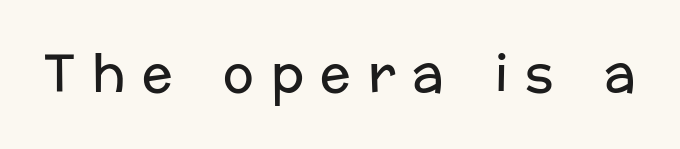
Tracking value appears strongly positive — letters spread wide. The letterforms sit at book weight or below. Character widths vary here, with narrow letters taking less room than wide ones. Unlike a traditional serif, this face leaves its strokes unadorned.
